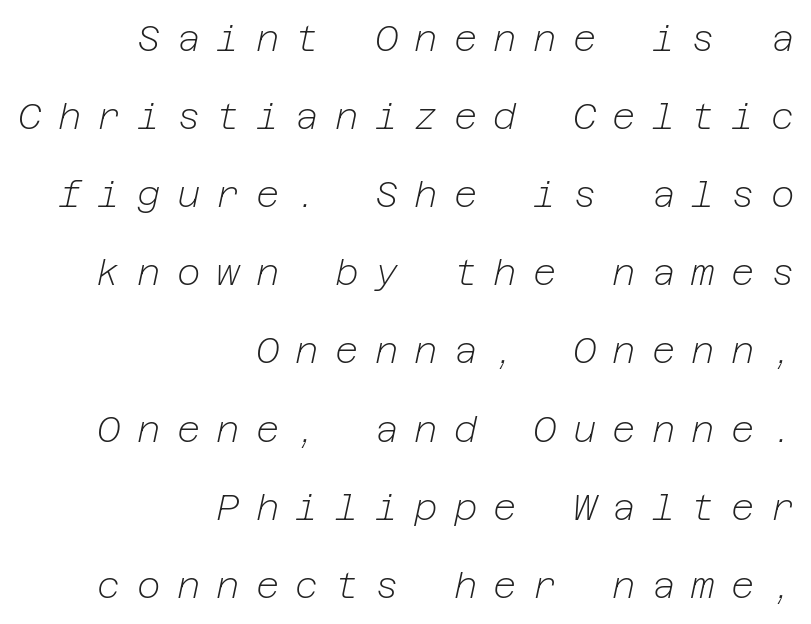
Q: Is the text bold? A: No.
Q: Is the text italic (slanted)? A: Yes, it leans right by about 12 degrees.
Q: Is the text underlined? A: No.
Q: How is the paragraph aligned? A: Right-aligned.
Q: Is the spacing between letters normal or unusually wide? A: Unusually wide.
Q: Is the spacing between lines tight, normal or loose? A: Loose.
Q: Width (condensed, normal, or wide)? A: Normal.
Q: Stroke contrast? A: Low.
Q: x-height? A: Medium.
